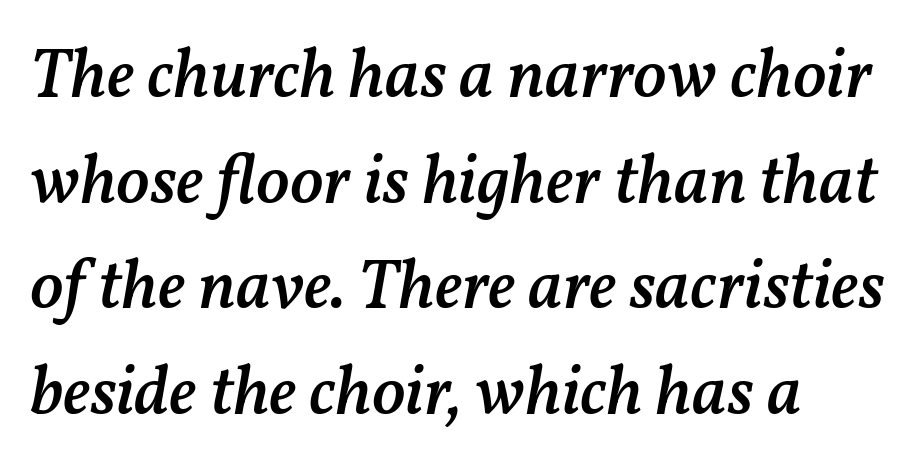
Q: Is the text bold? A: Semi-bold.
Q: Is the text italic (slanted)? A: Yes, it leans right by about 11 degrees.
Q: Is the text underlined? A: No.
Q: How is the paragraph aligned? A: Left-aligned.
Q: Is the spacing between letters normal or unusually wide? A: Normal.
Q: Is the spacing between lines tight, normal or loose? A: Normal.
Q: Width (condensed, normal, or wide)? A: Normal.
Q: Stroke contrast? A: Medium.
Q: x-height? A: Medium.
Q: Monospaced? A: No.
